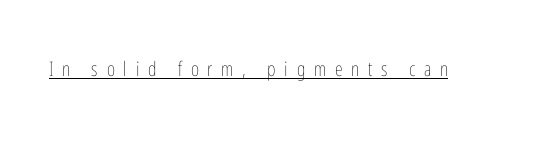
{"italic": "no", "bold": "no", "underline": "yes", "letter_spacing": "wide", "letter_spacing_em": 0.44, "glyph_px": 20}
